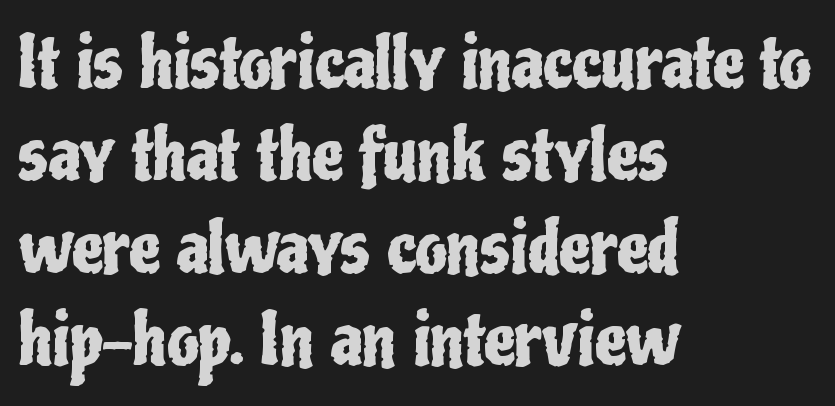
The image shows 70 px condensed sans-serif type, upright; set left-aligned, normal line spacing (1.32x), normal letter spacing, not underlined; low stroke contrast and a medium x-height.
